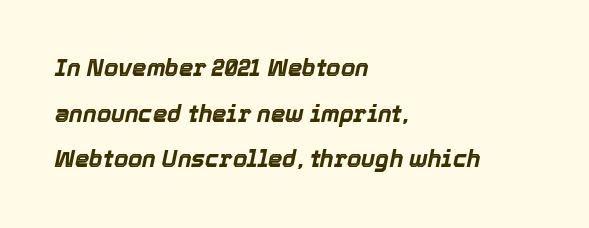
Q: Is the text bold? A: Yes.
Q: Is the text italic (slanted)? A: Yes, it leans right by about 12 degrees.
Q: Is the text underlined? A: No.
Q: How is the paragraph aligned? A: Left-aligned.
Q: Is the spacing between letters normal or unusually wide? A: Normal.
Q: Is the spacing between lines tight, normal or loose? A: Loose.
